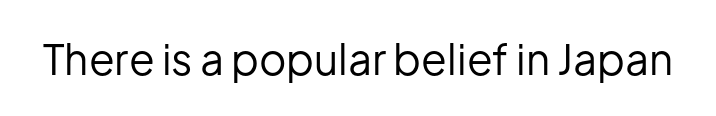
Q: Is the text bold? A: No.
Q: Is the text italic (slanted)? A: No, it is upright.
Q: Is the typeface a serif or a sans-serif typeface? A: Sans-serif.
Q: Is the text underlined? A: No.
Q: Is the spacing between letters normal or unusually wide? A: Normal.
Q: Width (condensed, normal, or wide)? A: Normal.
Q: Stroke contrast? A: Low.
Q: x-height? A: Medium.
Q: Monospaced? A: No.
